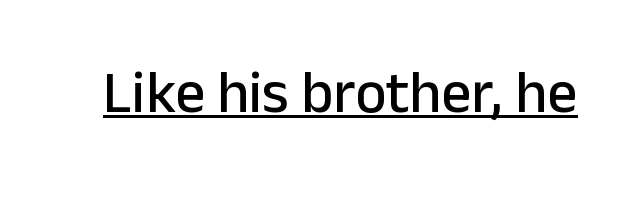
Q: Is the text italic (slanted)? A: No, it is upright.
Q: Is the typeface a serif or a sans-serif typeface? A: Sans-serif.
Q: Is the text underlined? A: Yes.
Q: Is the spacing between letters normal or unusually wide? A: Normal.
Q: Width (condensed, normal, or wide)? A: Normal.
Q: Stroke contrast? A: Low.
Q: x-height? A: Medium.
Q: Monospaced? A: No.
